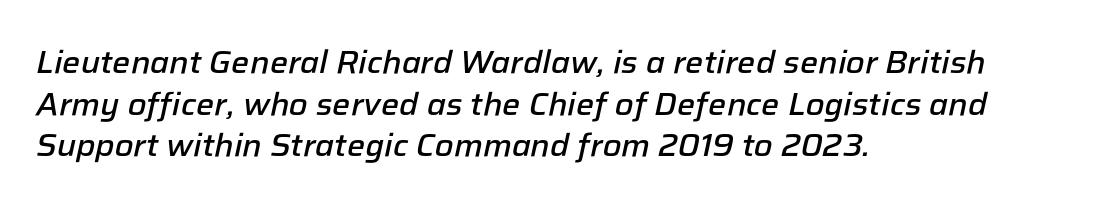
The horizontal fit of the characters is conventional and even. Letters rest on an invisible, unmarked baseline. Compared with an ordinary text face, these strokes are moderately heavier — a semibold. The setting favours the left margin, as ordinary paragraphs usually do. Rendered with sloped, italic letterforms. Leading matches the norm, producing a regular column.
